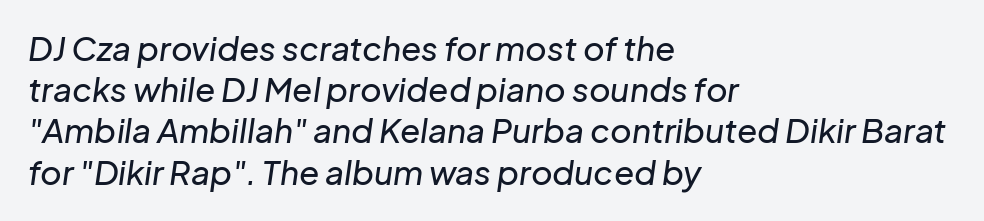
Q: Is the text italic (slanted)? A: Yes, it leans right by about 8 degrees.
Q: Is the text underlined? A: No.
Q: How is the paragraph aligned? A: Left-aligned.
Q: Is the spacing between letters normal or unusually wide? A: Normal.
Q: Is the spacing between lines tight, normal or loose? A: Normal.
Q: Width (condensed, normal, or wide)? A: Normal.
Q: Stroke contrast? A: Low.
Q: x-height? A: Medium.
Q: Monospaced? A: No.
